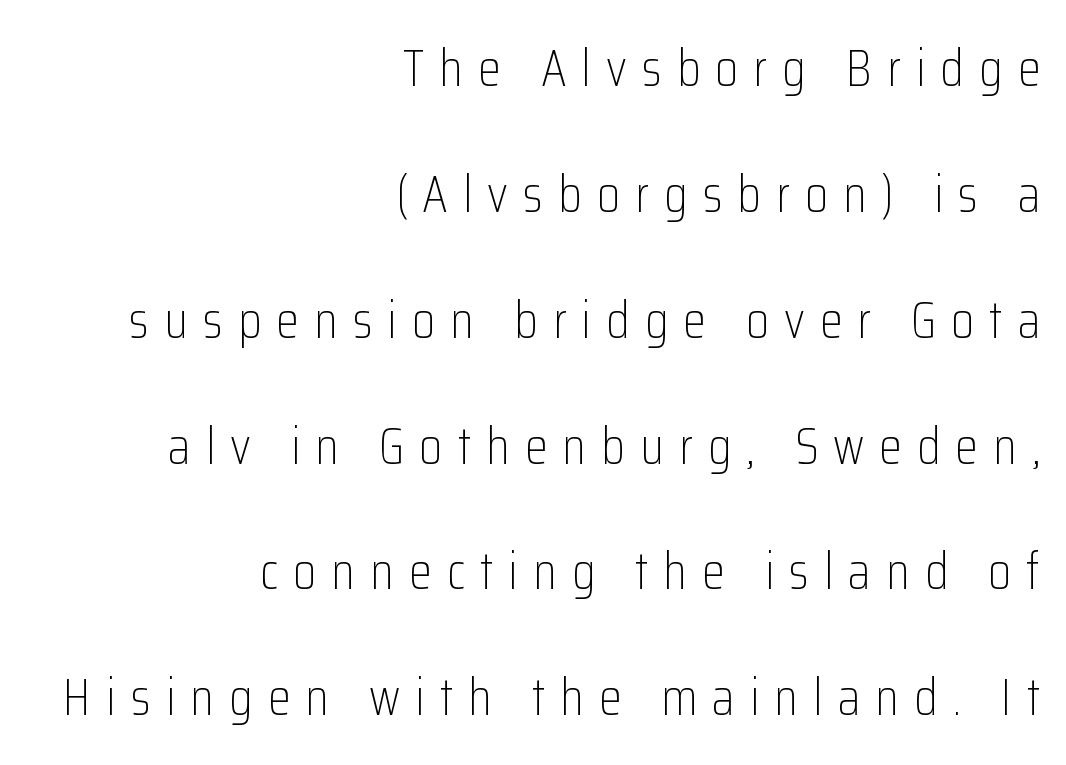
Q: Is the text bold? A: No.
Q: Is the text italic (slanted)? A: No, it is upright.
Q: Is the typeface a serif or a sans-serif typeface? A: Sans-serif.
Q: Is the text underlined? A: No.
Q: How is the paragraph aligned? A: Right-aligned.
Q: Is the spacing between letters normal or unusually wide? A: Unusually wide.
Q: Is the spacing between lines tight, normal or loose? A: Loose.
Q: Width (condensed, normal, or wide)? A: Condensed.
Q: Stroke contrast? A: Low.
Q: x-height? A: Medium.
Q: Monospaced? A: No.
